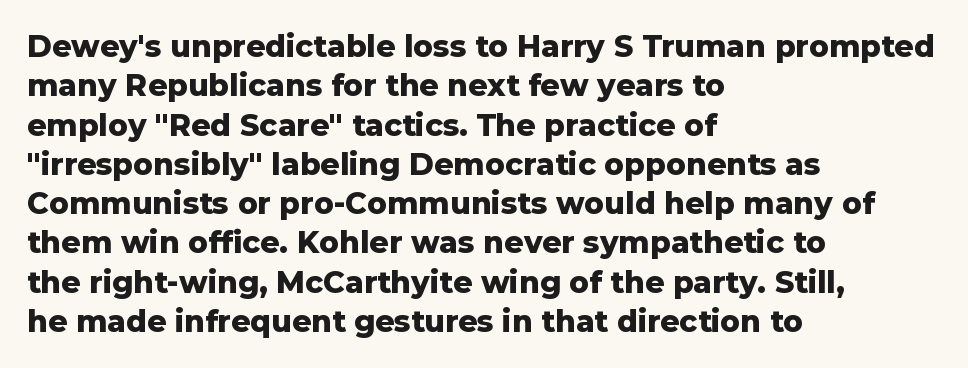
{"serif": "no", "italic": "no", "bold": "yes", "weight": "heavy", "width": "normal", "stroke_contrast": "low", "x_height": "medium", "monospaced": "no", "underline": "no", "align": "left", "line_spacing": "normal", "line_spacing_ratio": 1.31, "letter_spacing": "normal", "letter_spacing_em": 0.0, "glyph_px": 30}
